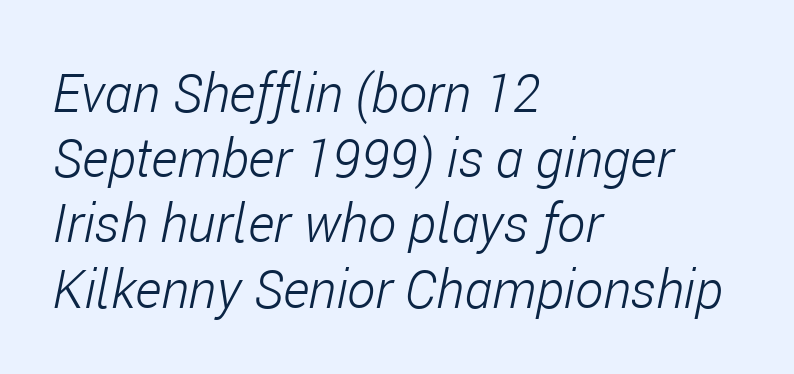
{"italic": "yes", "lean": "right", "slant_degrees": 11, "bold": "no", "weight": "light", "width": "condensed", "stroke_contrast": "low", "x_height": "medium", "monospaced": "no", "underline": "no", "align": "left", "line_spacing_ratio": 1.23, "letter_spacing": "normal", "letter_spacing_em": 0.0, "glyph_px": 53}
